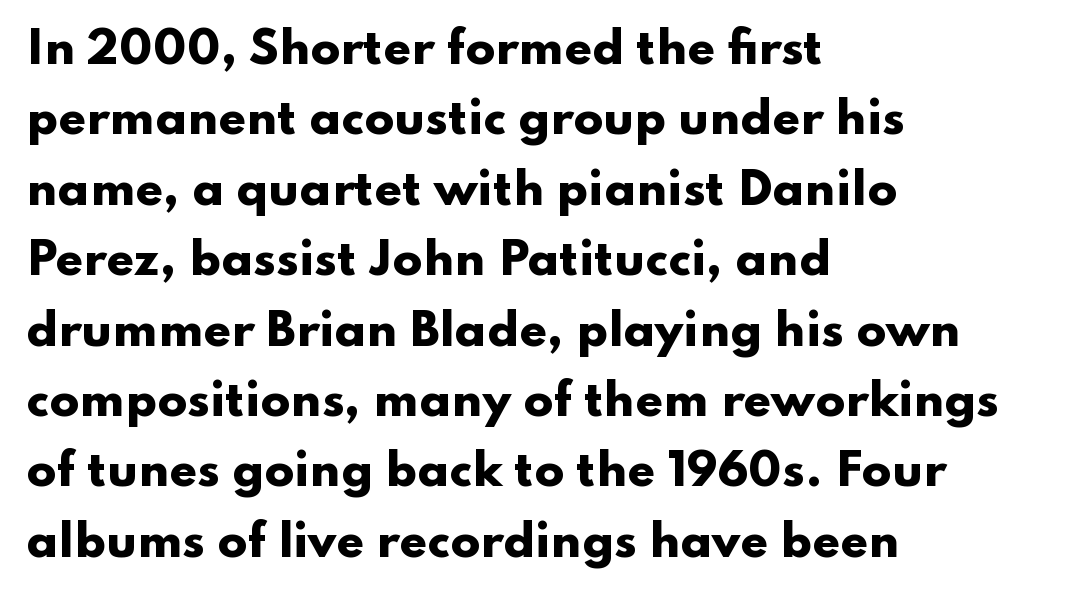
Unmarked baselines from the first word to the last. Quick note: interline space is typical. Caption: multi-line text, flush left, ragged right. This rendering leaves character spacing at its baseline value.
